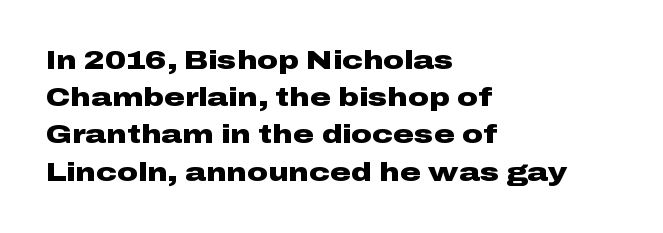
{"italic": "no", "bold": "yes", "underline": "no", "align": "left", "line_spacing": "normal", "line_spacing_ratio": 1.43, "letter_spacing": "normal", "letter_spacing_em": 0.0, "glyph_px": 26}
